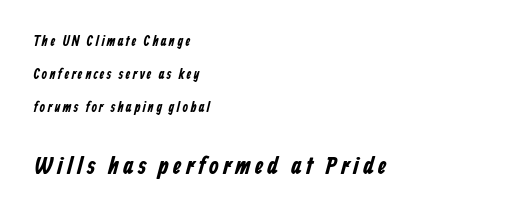
{"underline": "no", "align": "left", "line_spacing": "loose", "line_spacing_ratio": 2.34, "larger_block": "second", "size_ratio": 1.79, "glyph_px": 25}
